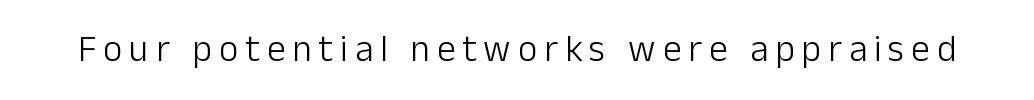
A typesetter would label this face a sans. No word sits above an underline. Upright lettering throughout. Varying glyph widths throughout — classic text-font behaviour. Heft: none added — not bold.
